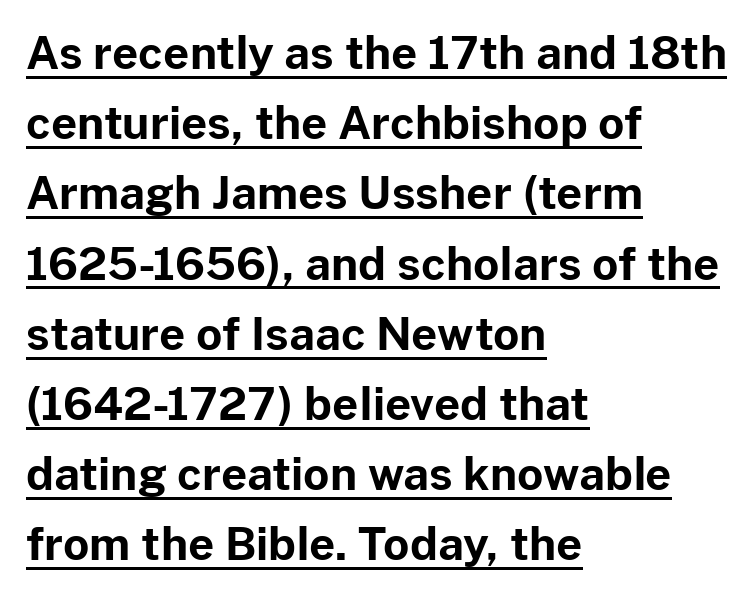
The characters look thick and weighty, a clear bold. The rendering uses a moderate line-height, typical for paragraphs. The setting favours the left margin, as ordinary paragraphs usually do. Does extra space separate the letters? No, they use regular spacing. A continuous stroke trails under the words, as in a hyperlink. Are there feet on the stems? There aren't — it's a sans.
